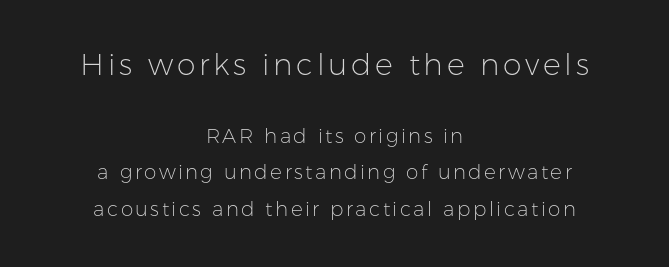
{"serif": "no", "italic": "no", "bold": "no", "weight": "light", "width": "normal", "stroke_contrast": "low", "x_height": "medium", "monospaced": "no", "underline": "no", "align": "center", "line_spacing_ratio": 1.81, "larger_block": "first", "size_ratio": 1.5, "glyph_px": 30}
